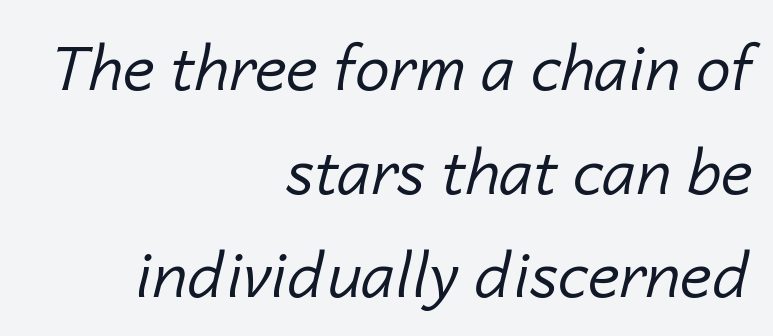
{"italic": "yes", "lean": "right", "slant_degrees": 14, "bold": "no", "weight": "regular", "width": "normal", "stroke_contrast": "low", "x_height": "medium", "monospaced": "no", "underline": "no", "align": "right", "line_spacing": "normal", "line_spacing_ratio": 1.67, "letter_spacing": "normal", "letter_spacing_em": 0.0, "glyph_px": 62}
